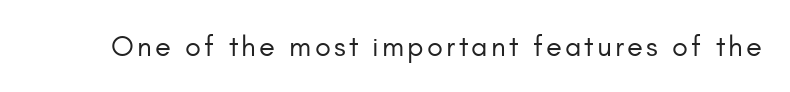
Q: Is the text bold? A: No.
Q: Is the text italic (slanted)? A: No, it is upright.
Q: Is the typeface a serif or a sans-serif typeface? A: Sans-serif.
Q: Is the text underlined? A: No.
Q: Width (condensed, normal, or wide)? A: Normal.
Q: Stroke contrast? A: Low.
Q: x-height? A: Small.
Q: Monospaced? A: No.
